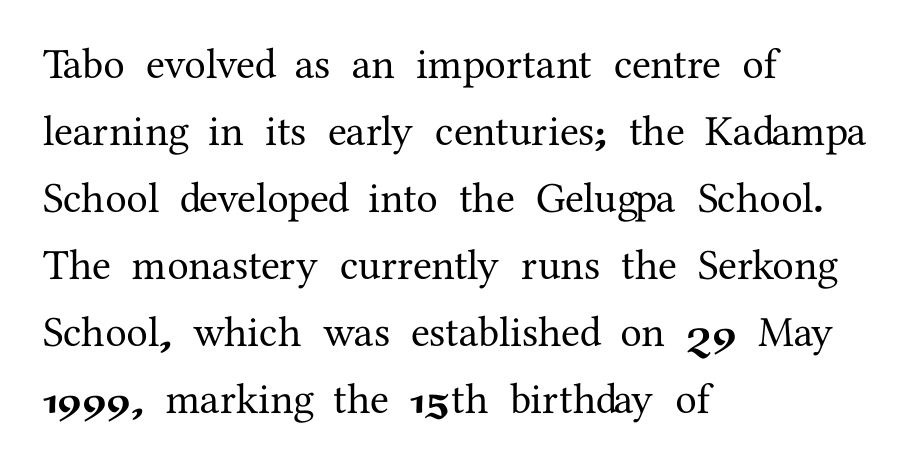
Yep, those are serifs on the letters. Just letters on the line, the space beneath them empty. The passage shown has conventional tracking throughout. This block has exactly the height ordinary leading produces. The rag falls on the right side of this text block. Quick note: not italic, upright.
